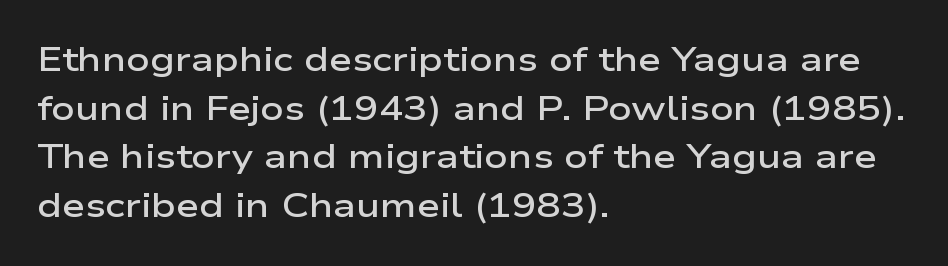
The image shows 33 px semibold, wide sans-serif type, upright; set left-aligned, normal line spacing (1.47x), normal letter spacing, not underlined; low stroke contrast and a medium x-height.
